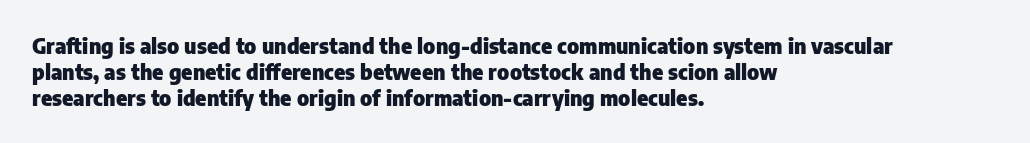
Q: Is the text bold? A: Yes.
Q: Is the text italic (slanted)? A: No, it is upright.
Q: Is the text underlined? A: No.
Q: How is the paragraph aligned? A: Left-aligned.
Q: Is the spacing between letters normal or unusually wide? A: Normal.
